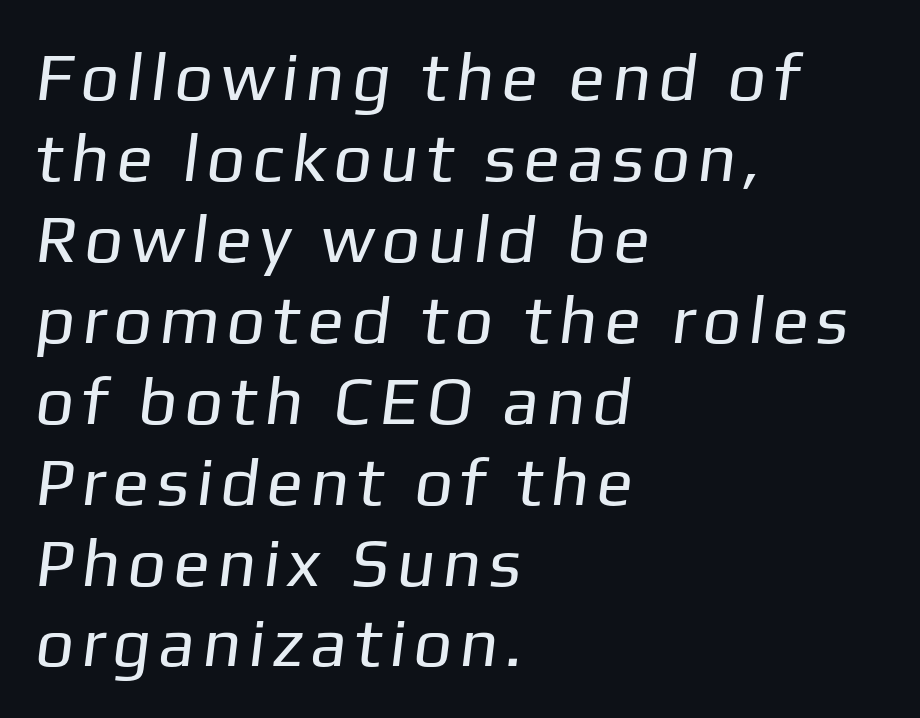
{"serif": "no", "bold": "no", "weight": "regular", "width": "normal", "stroke_contrast": "low", "x_height": "medium", "monospaced": "no", "underline": "no", "align": "left", "line_spacing_ratio": 1.19, "glyph_px": 68}
